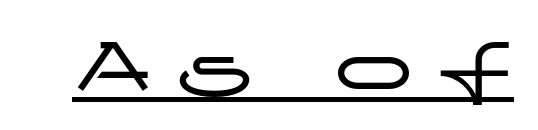
Q: Is the text italic (slanted)? A: No, it is upright.
Q: Is the typeface a serif or a sans-serif typeface? A: Sans-serif.
Q: Is the text underlined? A: Yes.
Q: Is the spacing between letters normal or unusually wide? A: Unusually wide.
Q: Width (condensed, normal, or wide)? A: Wide.
Q: Stroke contrast? A: Low.
Q: x-height? A: Medium.
Q: Monospaced? A: No.
